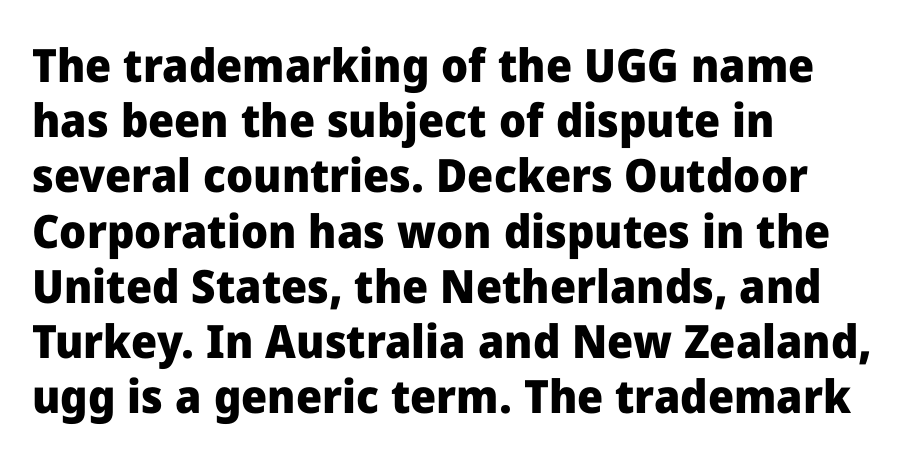
Layout note: lines flush left. This sample uses an upright cut, with every glyph sitting square on the baseline. Look at the bottom of the vertical strokes: they stop flat, with no serifs. The passage shown is not underscored anywhere. Each letter keeps its own natural width here, so spacing adapts to shape.
